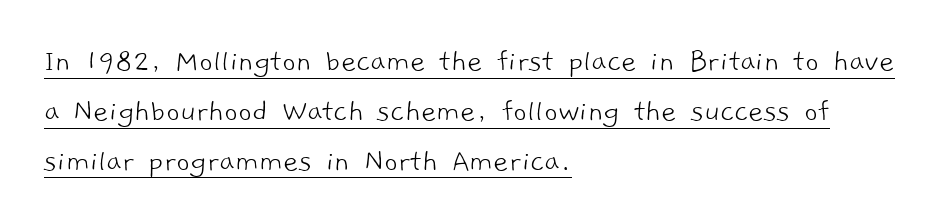
The type family on display is of the sans-serif kind. The block of text has a typical density, with ordinary space between rows. Looks like regular typesetting: each glyph gets only the width it needs. Letters have the restrained weight of plain body copy at most. The ragged edge is on the right, which tells us the setting is flush left. Glyph-to-glyph distance matches everyday printed text.
